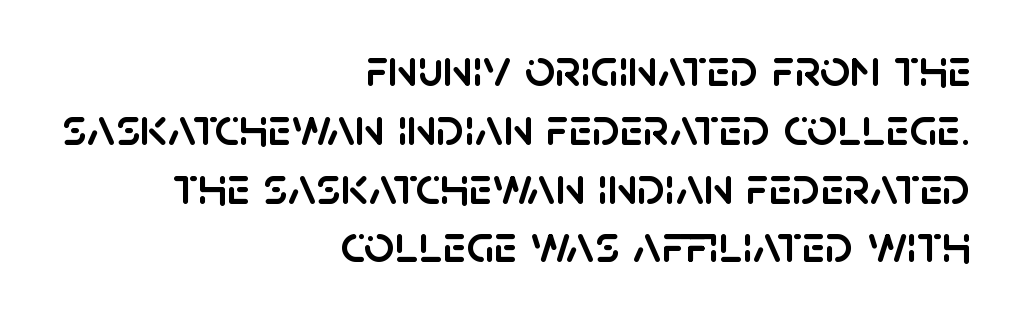
The image shows 53 px sans-serif type, upright; set right-aligned, tight line spacing (1.11x), normal letter spacing, not underlined; low stroke contrast and a large x-height.
